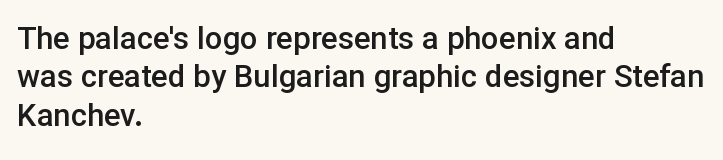
Q: Is the text bold? A: Semi-bold.
Q: Is the text italic (slanted)? A: No, it is upright.
Q: Is the typeface a serif or a sans-serif typeface? A: Sans-serif.
Q: Is the text underlined? A: No.
Q: How is the paragraph aligned? A: Left-aligned.
Q: Is the spacing between letters normal or unusually wide? A: Normal.
Q: Width (condensed, normal, or wide)? A: Normal.
Q: Stroke contrast? A: Low.
Q: x-height? A: Medium.
Q: Monospaced? A: No.
